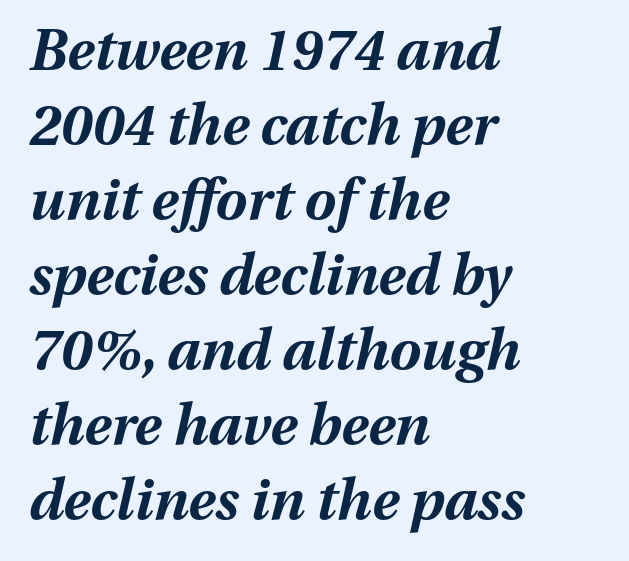
{"italic": "yes", "lean": "right", "slant_degrees": 13, "bold": "yes", "weight": "bold", "width": "normal", "stroke_contrast": "medium", "x_height": "medium", "monospaced": "no", "underline": "no", "align": "left", "line_spacing": "normal", "line_spacing_ratio": 1.34, "letter_spacing": "normal", "letter_spacing_em": 0.0, "glyph_px": 56}
